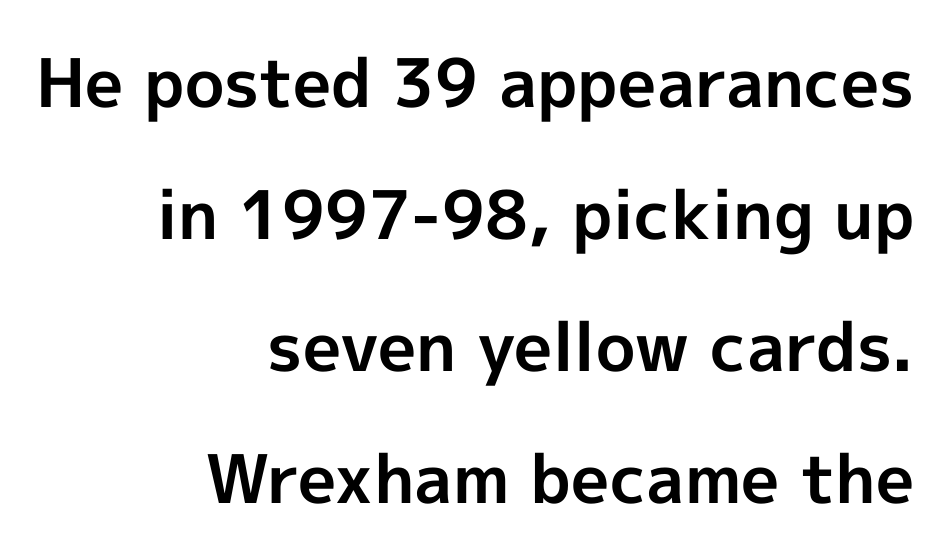
The typography opts for an upright posture over an oblique one. How heavy is the stroke? Heavy — this is a bold. The designer dialed line spacing up above the default. If you drew a ruler down the right edge, every line would touch it. Each word holds together tightly as a unit, with standard inter-letter gaps. Proportional: the letters do not fall into vertical columns.
